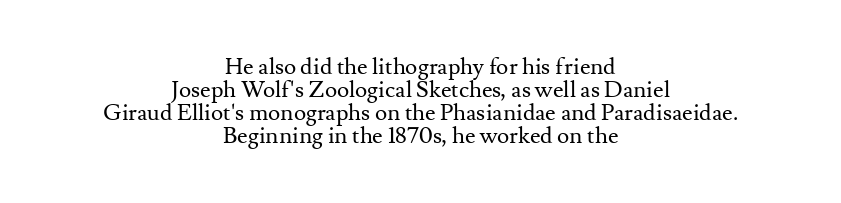
The image shows 23 px text type, upright; set centered, tight line spacing (1.0x), normal letter spacing, not underlined.
